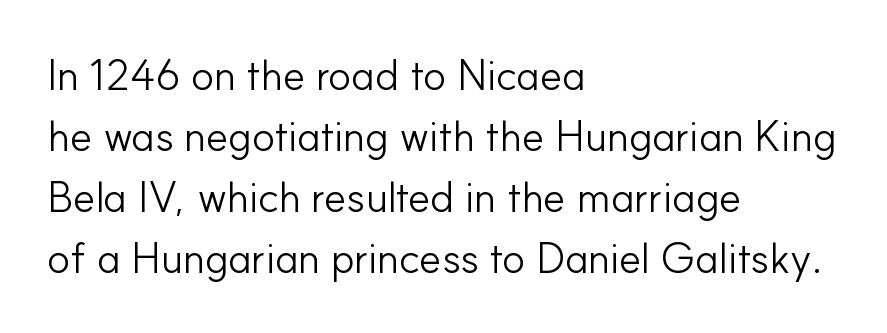
{"serif": "no", "italic": "no", "bold": "no", "weight": "light", "width": "normal", "stroke_contrast": "low", "x_height": "small", "monospaced": "no", "underline": "no", "align": "left", "line_spacing": "normal", "line_spacing_ratio": 1.42, "letter_spacing": "normal", "letter_spacing_em": 0.0, "glyph_px": 43}
